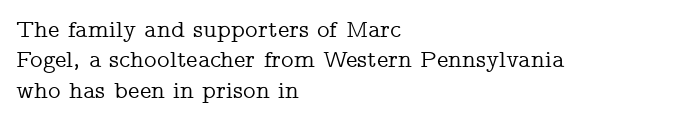
The image shows 24 px text type, upright; set left-aligned, normal line spacing (1.27x), normal letter spacing, not underlined.
